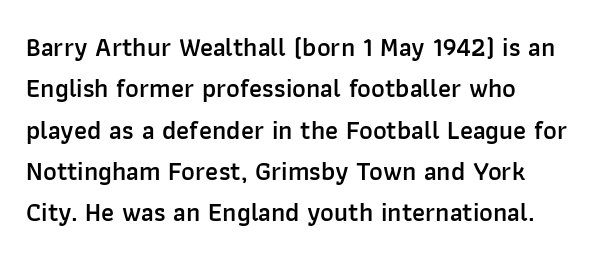
Q: Is the text bold? A: Semi-bold.
Q: Is the text italic (slanted)? A: No, it is upright.
Q: Is the text underlined? A: No.
Q: How is the paragraph aligned? A: Left-aligned.
Q: Is the spacing between letters normal or unusually wide? A: Normal.
Q: Is the spacing between lines tight, normal or loose? A: Normal.
